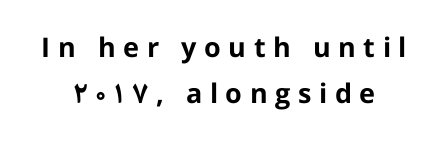
{"italic": "no", "bold": "yes", "underline": "no", "align": "center", "line_spacing": "normal", "line_spacing_ratio": 1.69, "letter_spacing": "wide", "letter_spacing_em": 0.28, "glyph_px": 27}
